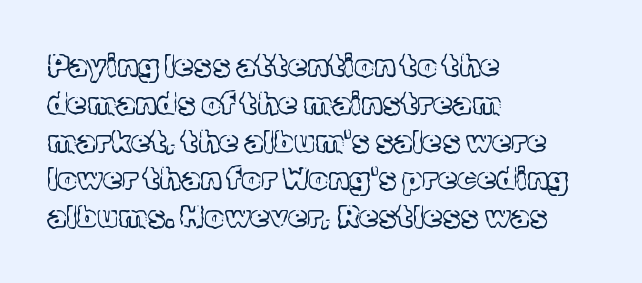
The rendering uses natural spacing where letterforms have individual widths. Decoration check: the copy has no underline. The letterforms sit shoulder to shoulder at normal distance. Note: serifs present on the glyphs. The lettering holds an erect, upright posture throughout.
